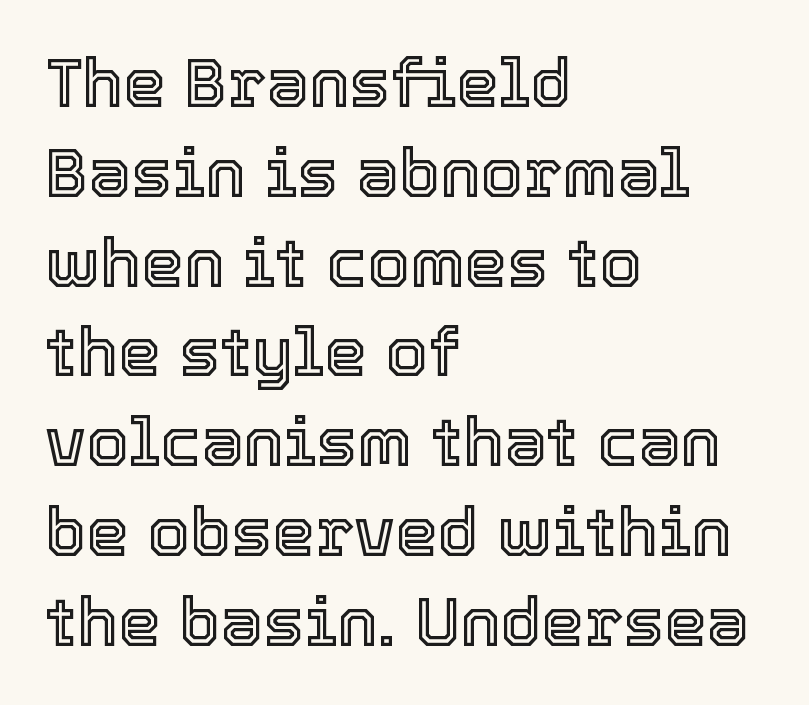
{"italic": "no", "width": "normal", "x_height": "medium", "monospaced": "no", "underline": "no", "align": "left", "line_spacing": "normal", "line_spacing_ratio": 1.32, "letter_spacing": "normal", "letter_spacing_em": 0.0, "glyph_px": 68}
